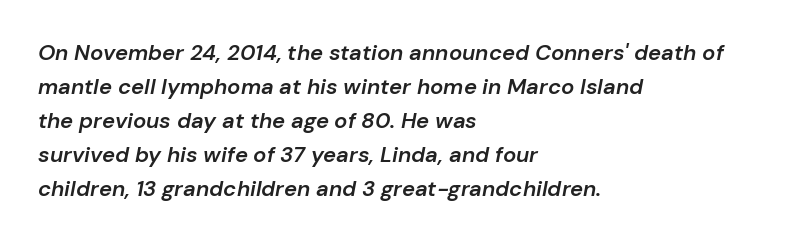
A fair bit of extra ink — the face is semibold, not bold. Left-aligned paragraph, ragged on the right. Line spacing here is normal. Tracking here is standard; glyphs follow each other at the usual distance.
